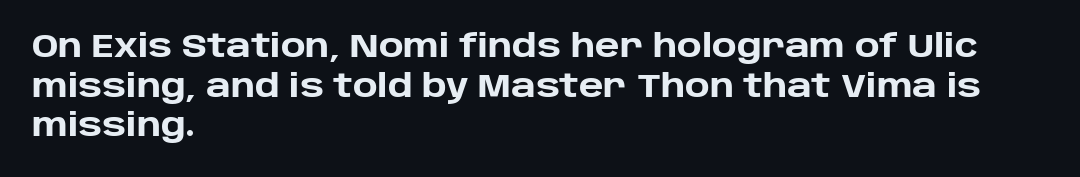
The image shows 31 px heavy sans-serif type, upright; set left-aligned, normal line spacing (1.28x), normal letter spacing, not underlined; low stroke contrast and a large x-height.
